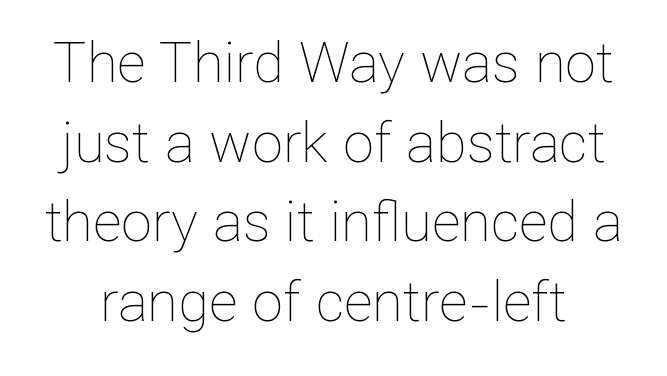
Q: Is the text bold? A: No.
Q: Is the text italic (slanted)? A: No, it is upright.
Q: Is the text underlined? A: No.
Q: Is the spacing between letters normal or unusually wide? A: Normal.
Q: Is the spacing between lines tight, normal or loose? A: Normal.
Q: Width (condensed, normal, or wide)? A: Normal.
Q: Stroke contrast? A: Low.
Q: x-height? A: Medium.
Q: Monospaced? A: No.
